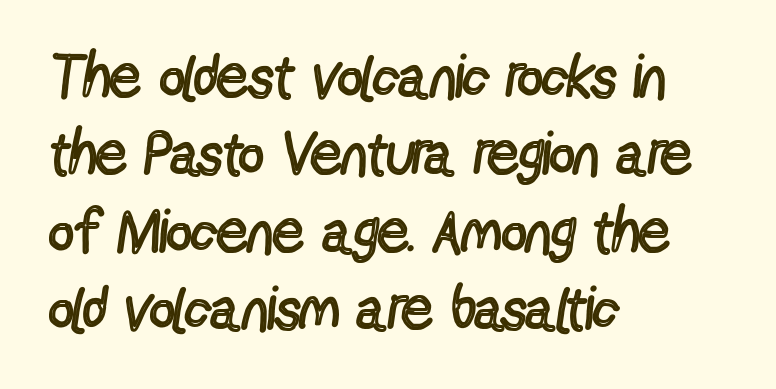
Q: Is the text bold? A: No.
Q: Is the typeface a serif or a sans-serif typeface? A: Sans-serif.
Q: Is the text underlined? A: No.
Q: How is the paragraph aligned? A: Left-aligned.
Q: Is the spacing between letters normal or unusually wide? A: Normal.
Q: Is the spacing between lines tight, normal or loose? A: Normal.
Q: Width (condensed, normal, or wide)? A: Condensed.
Q: x-height? A: Medium.
Q: Monospaced? A: No.
